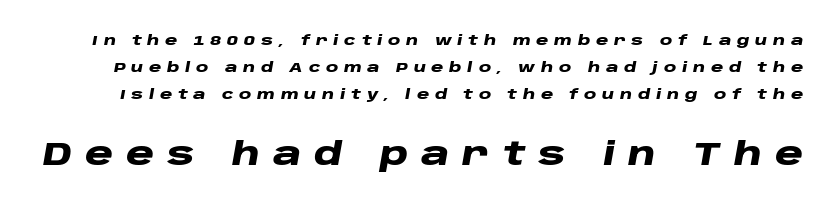
Q: Is the text bold? A: Yes.
Q: Is the text italic (slanted)? A: Yes, it leans right by about 10 degrees.
Q: Is the text underlined? A: No.
Q: Is the spacing between letters normal or unusually wide? A: Unusually wide.
Q: Is the spacing between lines tight, normal or loose? A: Loose.
Q: Which block of text is set in a larger size, the first (top) or the second (bottom)? A: The second (bottom) one.
Q: Width (condensed, normal, or wide)? A: Wide.
Q: Stroke contrast? A: Low.
Q: x-height? A: Large.
Q: Monospaced? A: No.
